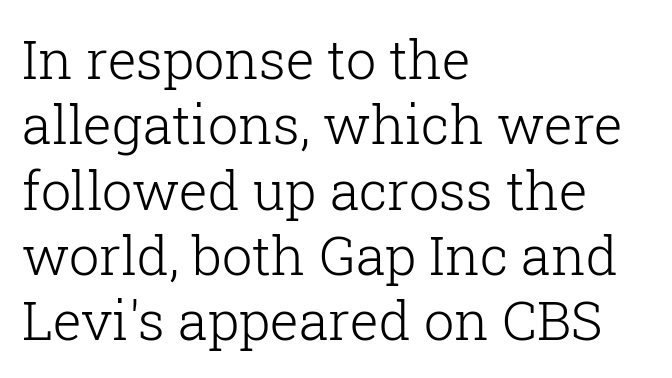
The image shows 54 px light serif type, upright; set left-aligned, line spacing 1.21x, normal letter spacing, not underlined; low stroke contrast and a medium x-height.
